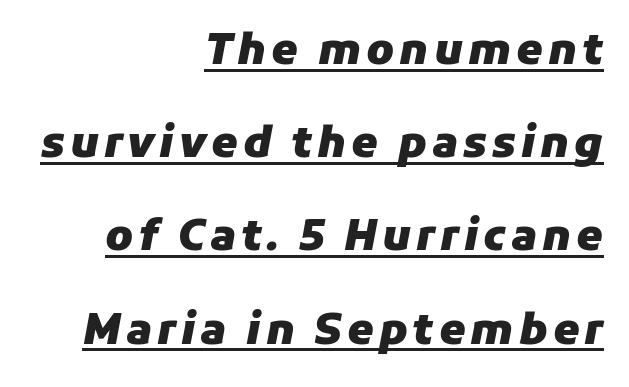
The image shows 42 px heavy type, italic (leaning right); set right-aligned, loose line spacing (2.22x), underlined; low stroke contrast and a medium x-height.
